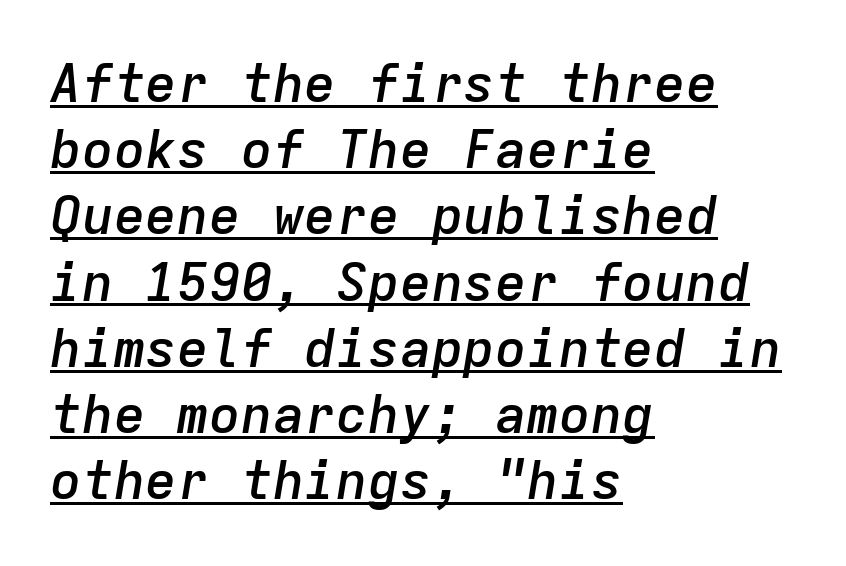
{"italic": "yes", "lean": "right", "slant_degrees": 9, "bold": "semi", "weight": "semibold", "width": "normal", "stroke_contrast": "low", "x_height": "medium", "monospaced": "yes", "underline": "yes", "align": "left", "line_spacing": "normal", "line_spacing_ratio": 1.25, "letter_spacing": "normal", "letter_spacing_em": 0.0, "glyph_px": 53}
